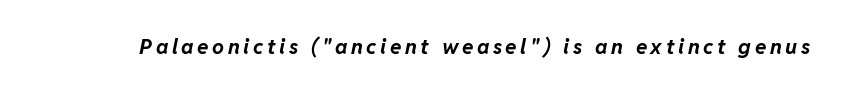
Q: Is the text bold? A: Yes.
Q: Is the text italic (slanted)? A: Yes, it leans right by about 11 degrees.
Q: Is the text underlined? A: No.
